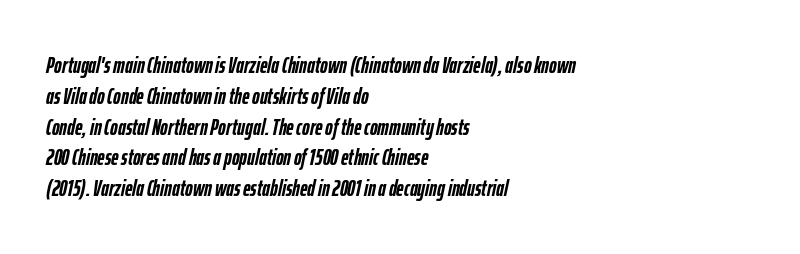
{"italic": "yes", "lean": "right", "slant_degrees": 12, "bold": "yes", "underline": "no", "align": "left", "line_spacing": "normal", "line_spacing_ratio": 1.34, "letter_spacing": "normal", "letter_spacing_em": 0.0, "glyph_px": 23}
